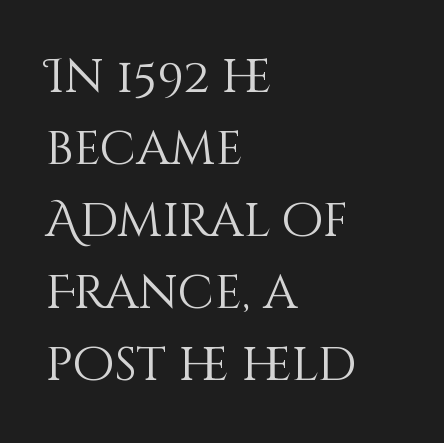
The image shows 48 px light type, upright; set left-aligned, normal line spacing (1.5x), normal letter spacing, not underlined; medium stroke contrast and a large x-height.
